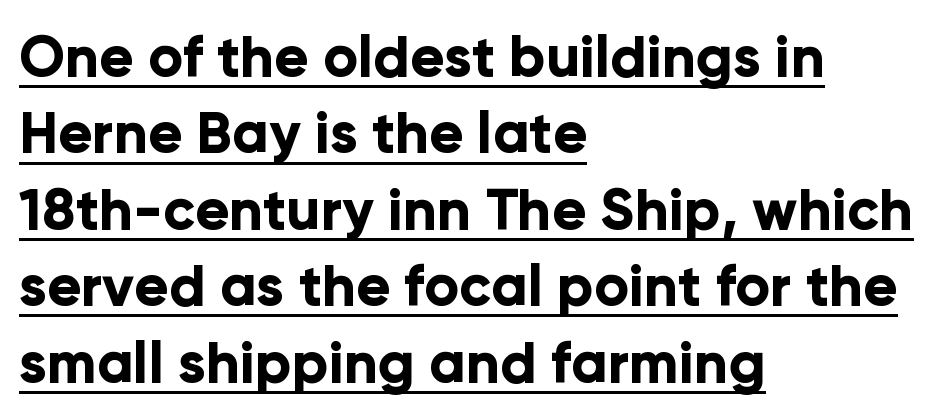
Evenly set lines give the paragraph a standard silhouette. Does extra space separate the letters? No, they use regular spacing. The glyphs have the mass of a bold cut. Notice how a bar underscores the lettering throughout.
